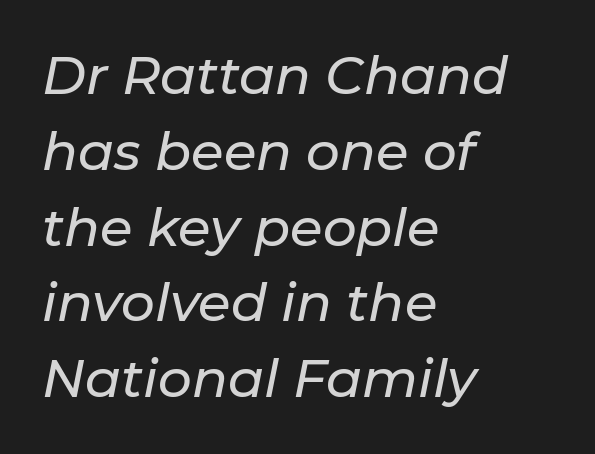
{"italic": "yes", "lean": "right", "slant_degrees": 11, "width": "normal", "stroke_contrast": "low", "x_height": "medium", "monospaced": "no", "underline": "no", "align": "left", "line_spacing": "normal", "line_spacing_ratio": 1.43, "letter_spacing": "normal", "letter_spacing_em": 0.0, "glyph_px": 53}
